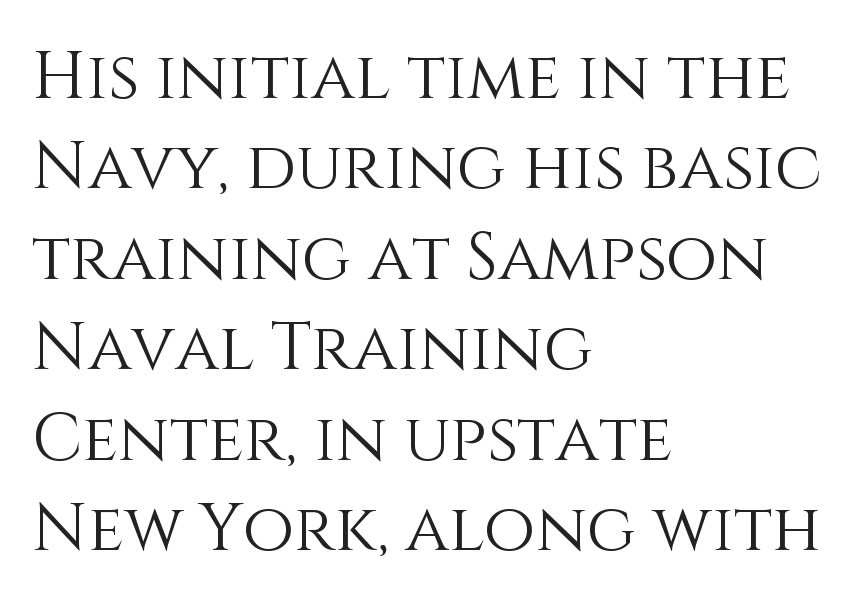
Q: Is the text bold? A: No.
Q: Is the text italic (slanted)? A: No, it is upright.
Q: Is the text underlined? A: No.
Q: How is the paragraph aligned? A: Left-aligned.
Q: Is the spacing between letters normal or unusually wide? A: Normal.
Q: Is the spacing between lines tight, normal or loose? A: Normal.
Q: Width (condensed, normal, or wide)? A: Normal.
Q: Stroke contrast? A: Medium.
Q: x-height? A: Large.
Q: Monospaced? A: No.
